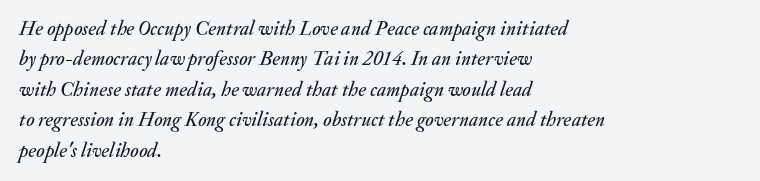
The image shows 20 px text type, italic (leaning right); set left-aligned, normal line spacing (1.52x), normal letter spacing, not underlined.
